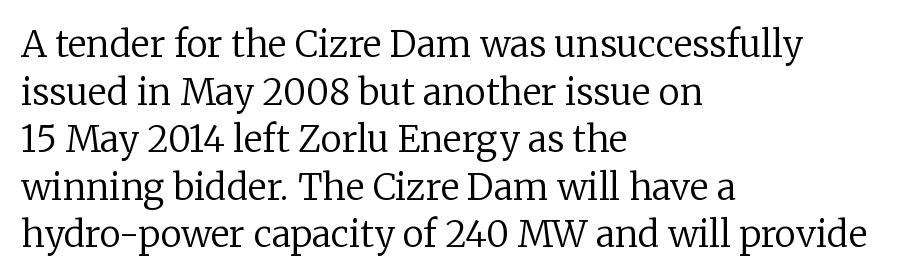
The image shows 36 px regular-weight serif type, upright; set left-aligned, normal line spacing (1.32x), normal letter spacing, not underlined; low stroke contrast and a medium x-height.
